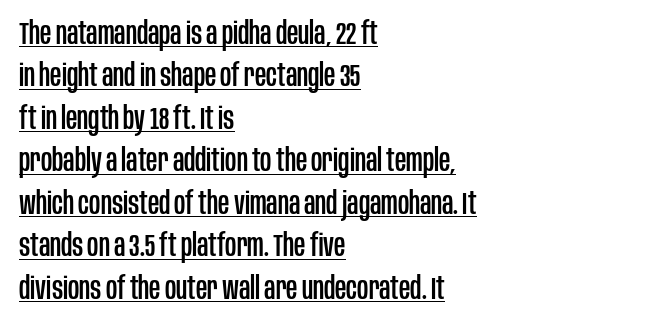
Q: Is the text italic (slanted)? A: No, it is upright.
Q: Is the typeface a serif or a sans-serif typeface? A: Sans-serif.
Q: Is the text underlined? A: Yes.
Q: How is the paragraph aligned? A: Left-aligned.
Q: Is the spacing between letters normal or unusually wide? A: Normal.
Q: Is the spacing between lines tight, normal or loose? A: Normal.
Q: Width (condensed, normal, or wide)? A: Condensed.
Q: Stroke contrast? A: Low.
Q: x-height? A: Large.
Q: Monospaced? A: No.
